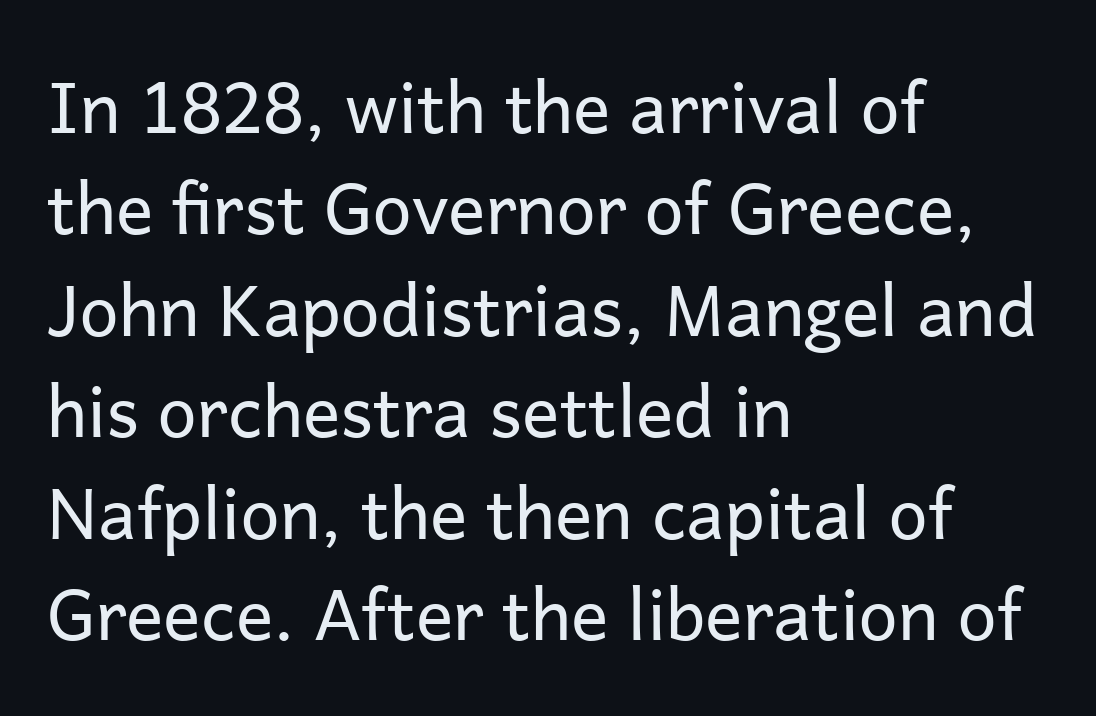
{"serif": "no", "italic": "no", "bold": "no", "weight": "regular", "width": "normal", "stroke_contrast": "low", "x_height": "medium", "monospaced": "no", "underline": "no", "align": "left", "line_spacing": "normal", "line_spacing_ratio": 1.45, "letter_spacing": "normal", "letter_spacing_em": 0.0, "glyph_px": 70}
